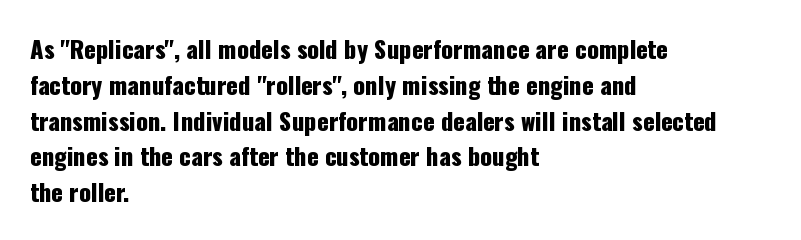
Summary of vertical rhythm: regular, with standard interline spacing. Is the block centered? No — it sits flush against the left margin. Nobody drew a line under any word here. Unlike italic type, these characters show no tilt at all.
